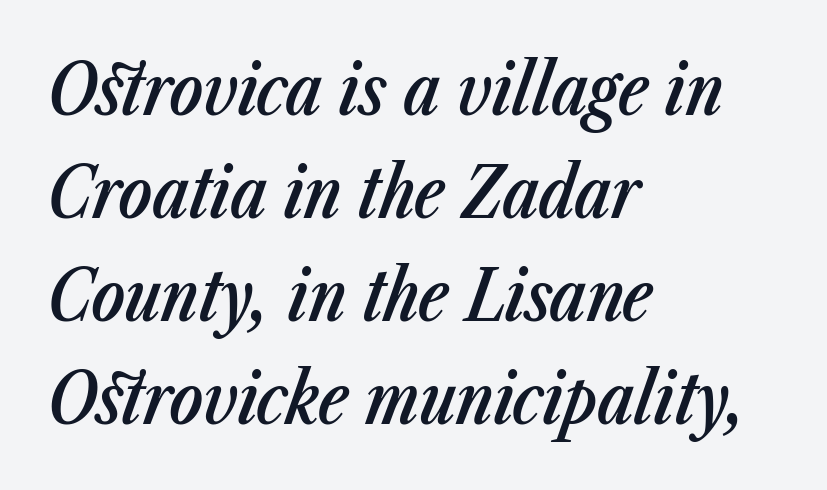
The rendering uses a semibold face; strokes are thickened but not to full bold. Note the varied advance widths — an 'i' is clearly narrower than an 'm'. The passage shown has conventional tracking throughout. You can tell it's italic because the verticals aren't actually vertical. Vertically, the passage feels balanced, rows spaced as you'd expect.
